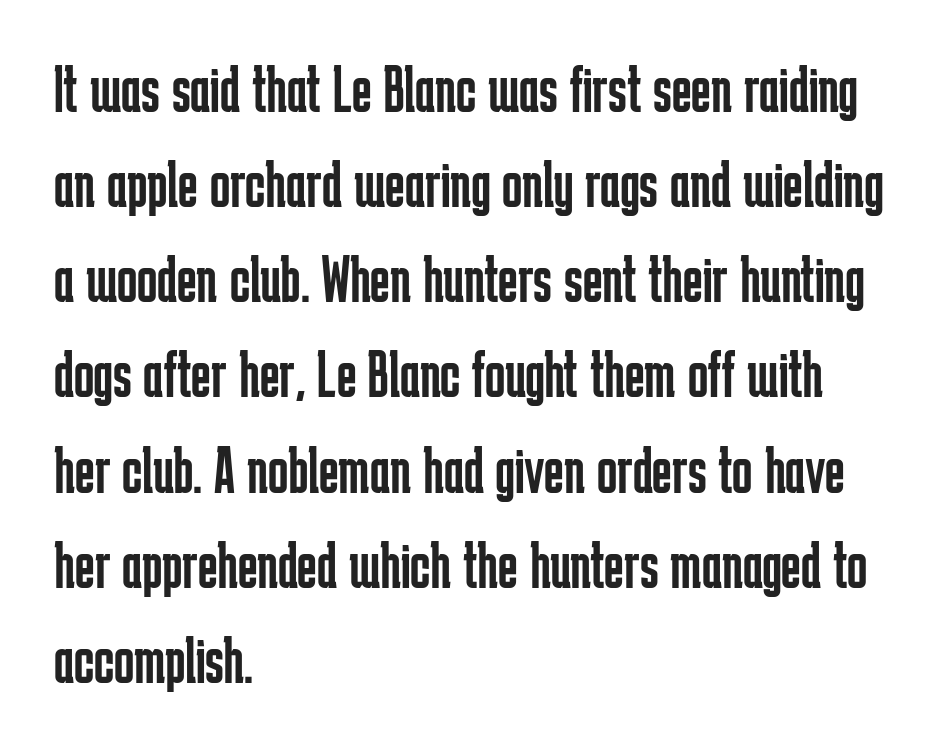
The font's upright variant was chosen for this text. The characters are drawn with everyday or finer stroke widths. The lines sit at an ordinary, default distance from one another. The type is set solid horizontally, with unmodified tracking. Varying glyph widths throughout — classic text-font behaviour.
